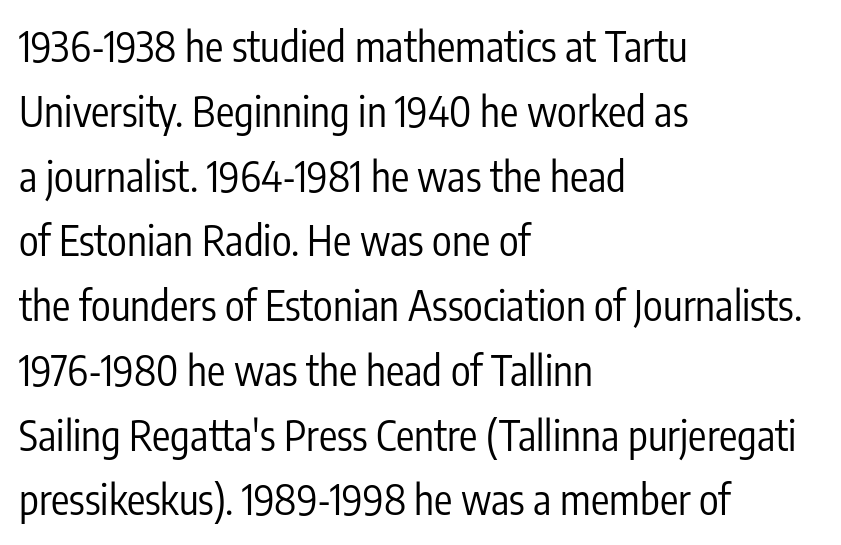
Q: Is the text bold? A: No.
Q: Is the text italic (slanted)? A: No, it is upright.
Q: Is the typeface a serif or a sans-serif typeface? A: Sans-serif.
Q: Is the text underlined? A: No.
Q: How is the paragraph aligned? A: Left-aligned.
Q: Is the spacing between letters normal or unusually wide? A: Normal.
Q: Is the spacing between lines tight, normal or loose? A: Normal.
Q: Width (condensed, normal, or wide)? A: Condensed.
Q: Stroke contrast? A: Low.
Q: x-height? A: Medium.
Q: Monospaced? A: No.
